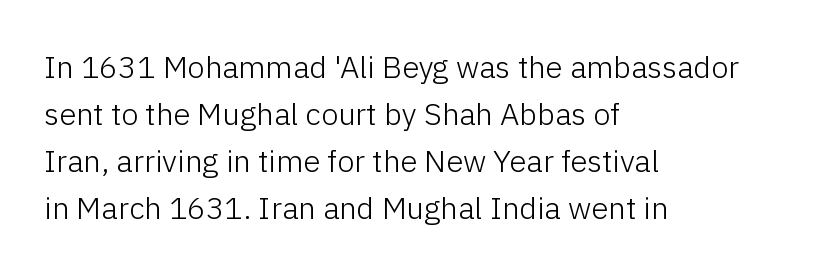
A typesetter would call this leading conventional body-copy spacing. A bare baseline throughout the passage. A quiet, ordinary-to-light weight characterises the typeface. Ascenders rise straight up at ninety degrees. Stroke terminals: plain, sans-serif.
